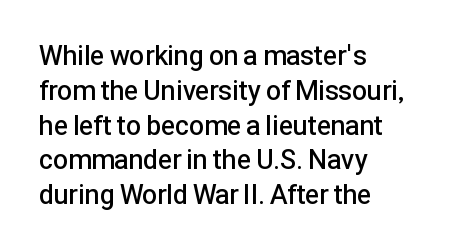
The image shows 27 px text type, upright; set left-aligned, normal line spacing (1.29x), normal letter spacing, not underlined.
